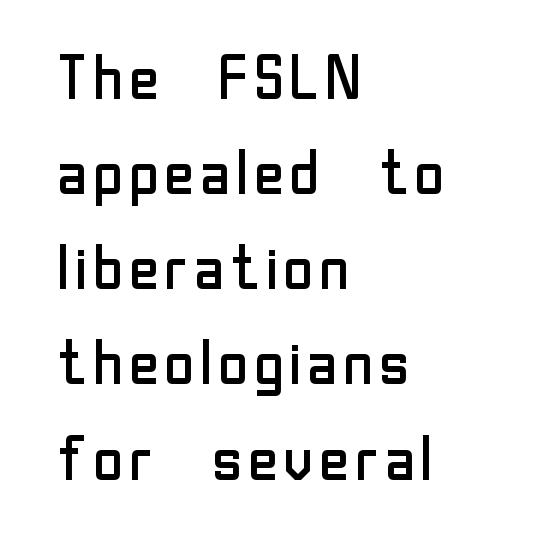
The image shows 61 px regular-weight sans-serif type, upright; set left-aligned, normal line spacing (1.56x), normal letter spacing, not underlined; low stroke contrast and a medium x-height.
